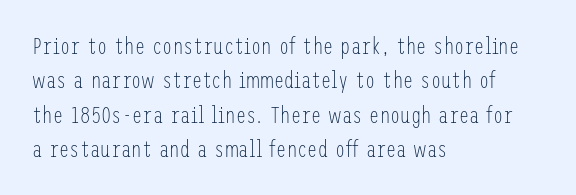
{"italic": "no", "bold": "no", "underline": "no", "align": "left", "line_spacing": "normal", "line_spacing_ratio": 1.5, "letter_spacing": "normal", "letter_spacing_em": 0.0, "glyph_px": 23}
